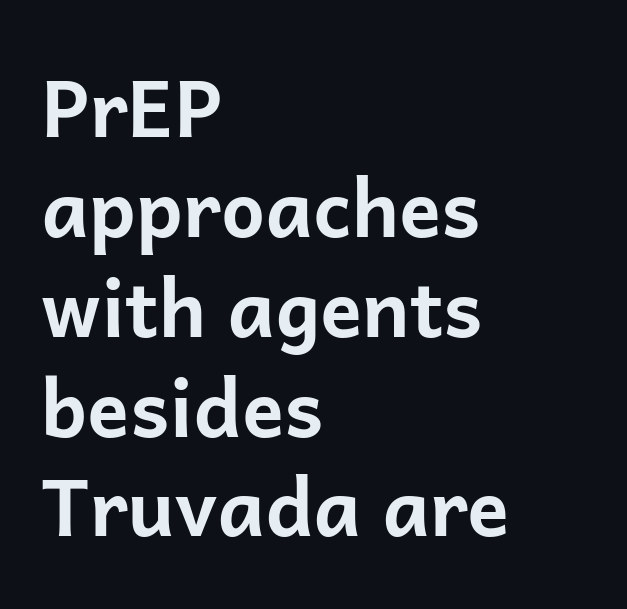
The face used here is a sans, in the tradition of grotesques and geometrics. Bare-footed words on every line. As a designer I'd log this as weight 700, bold. The ragged edge is on the right, which tells us the setting is flush left. Compared with typical body copy, the letter spacing here is the same. The letters advance in unequal steps, a hallmark of proportional type.
